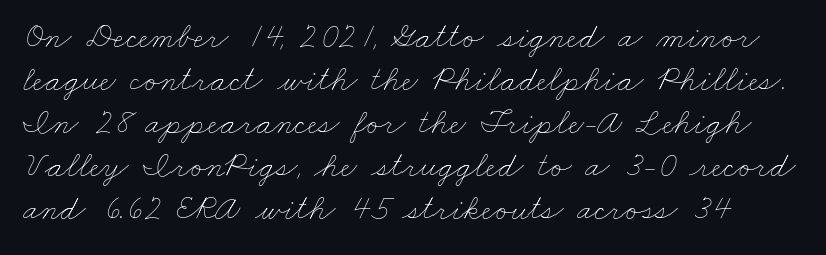
{"bold": "no", "weight": "thin", "width": "wide", "stroke_contrast": "low", "x_height": "small", "monospaced": "no", "underline": "no", "line_spacing_ratio": 1.23, "letter_spacing": "normal", "letter_spacing_em": 0.0, "glyph_px": 35}
